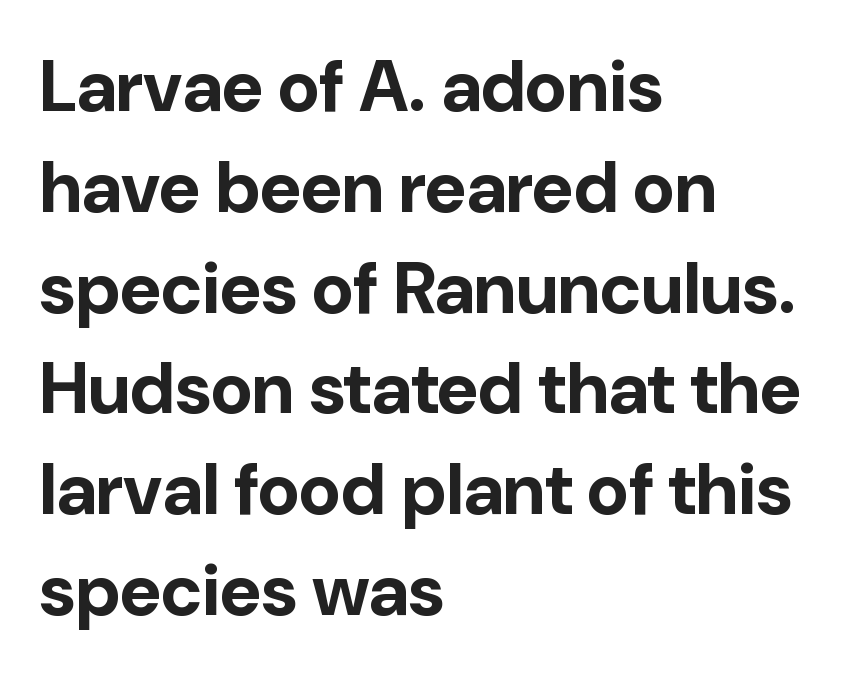
Rendered with straight, roman letterforms. Short and long lines alike share a common starting point at left. Letterform terminals end flat and unadorned throughout the passage. The passage shown stacks its lines at a standard gap. These lines carry a lot of weight — the face is fully bold. Clear beneath every line of the passage.
